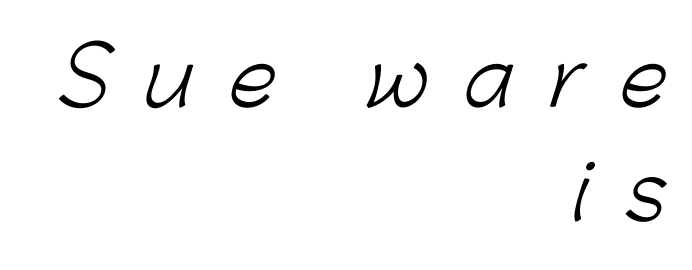
Words float on clear page, feet unadorned. The font sits on the lighter half of the weight spectrum, regular included. Font category for this specimen: sans-serif. Each letter keeps its own natural width here, so spacing adapts to shape. The ragged edge is on the left, which tells us the setting is flush right. The rows are spaced the way most documents space them.
